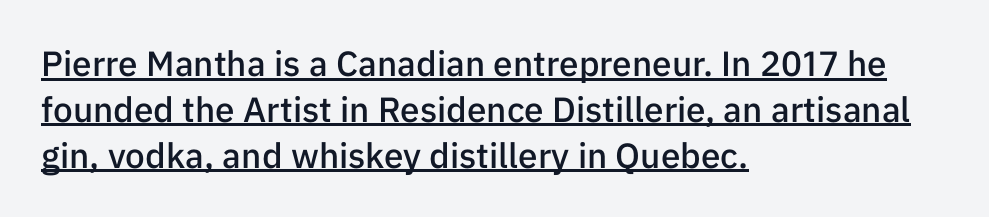
Glyph-to-glyph distance matches everyday printed text. How heavy is the stroke? Medium-heavy — a semibold, shy of bold. Interline gaps are of average width in this sample. The passage is arranged the way most books set body copy — flush left.
